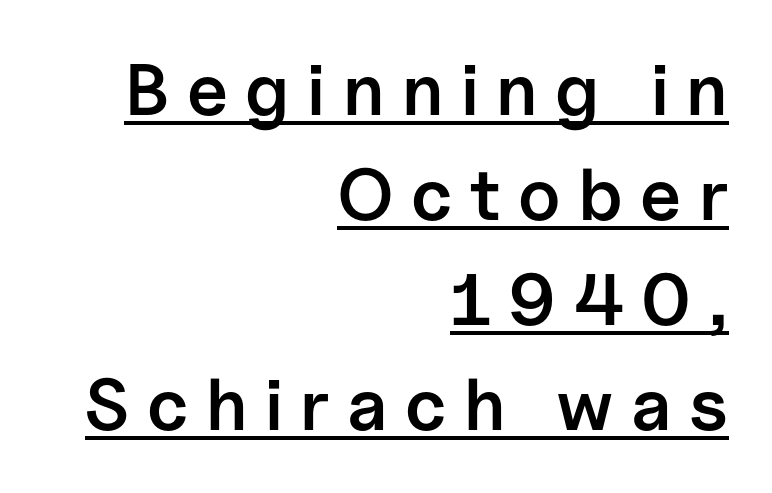
The image shows 73 px semibold sans-serif type, upright; set right-aligned, normal line spacing (1.44x), unusually wide letter spacing (+0.24 em), underlined; low stroke contrast and a medium x-height.
